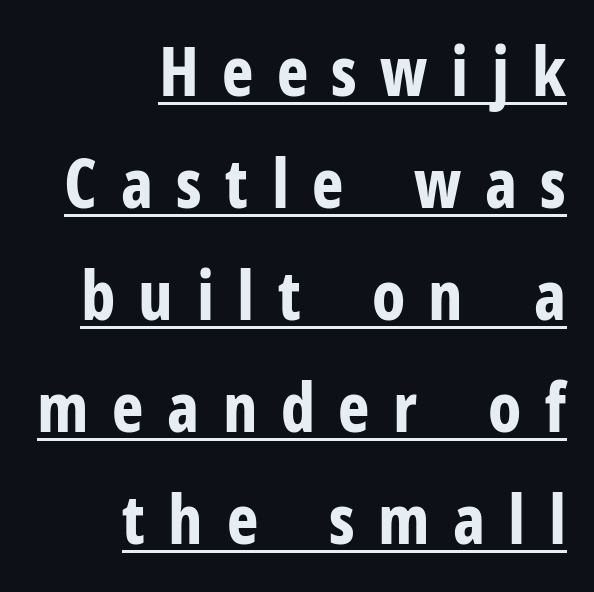
Q: Is the text bold? A: Yes.
Q: Is the text italic (slanted)? A: No, it is upright.
Q: Is the typeface a serif or a sans-serif typeface? A: Sans-serif.
Q: Is the text underlined? A: Yes.
Q: How is the paragraph aligned? A: Right-aligned.
Q: Is the spacing between letters normal or unusually wide? A: Unusually wide.
Q: Is the spacing between lines tight, normal or loose? A: Normal.
Q: Width (condensed, normal, or wide)? A: Condensed.
Q: Stroke contrast? A: Low.
Q: x-height? A: Medium.
Q: Monospaced? A: No.
